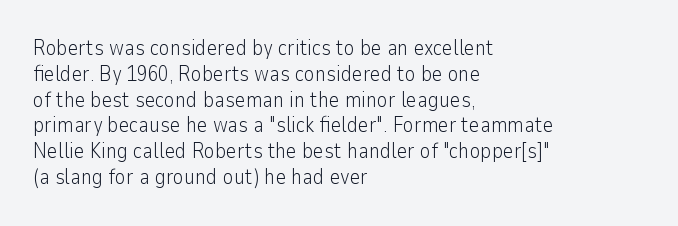
The image shows 21 px text type, upright; set left-aligned, line spacing 1.23x, normal letter spacing, not underlined.
